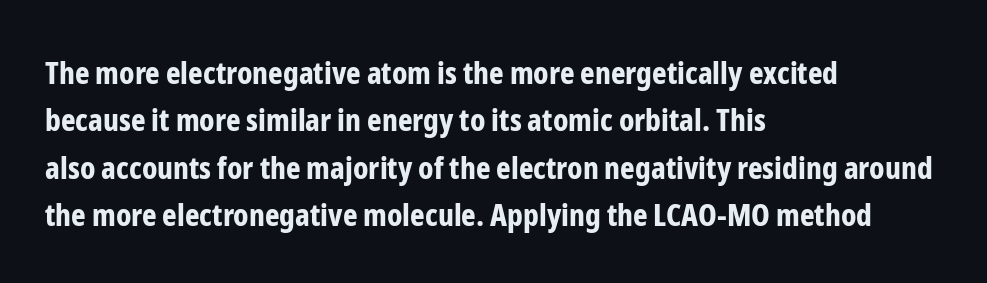
The image shows 31 px bold, condensed sans-serif type, upright; set left-aligned, normal line spacing (1.53x), normal letter spacing, not underlined; low stroke contrast and a medium x-height.
